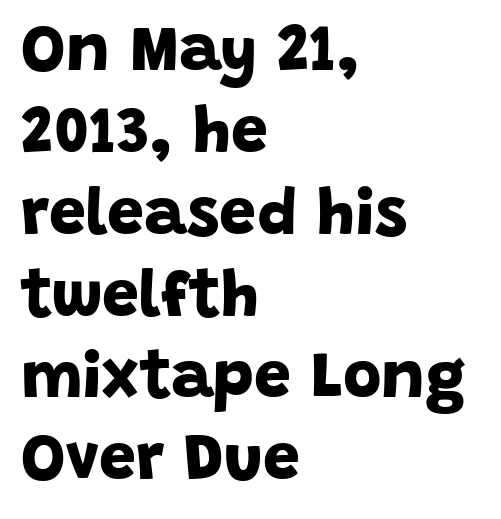
Typographically, this falls in the sans-serif category. Glance below the letters and you will spot only blank space. The passage shown is emphatically bold. Varying glyph widths throughout — classic text-font behaviour. Look at the tracking — it's just the regular setting, nothing added. The rendering anchors every line to the left-hand side.
